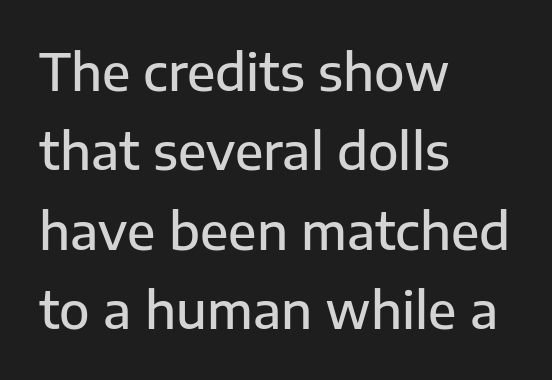
The image shows 50 px semibold sans-serif type, upright; set left-aligned, normal line spacing (1.59x), normal letter spacing, not underlined; low stroke contrast and a medium x-height.
